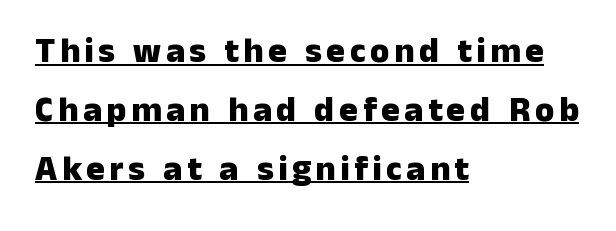
{"serif": "no", "italic": "no", "bold": "yes", "weight": "heavy", "width": "normal", "stroke_contrast": "low", "x_height": "medium", "monospaced": "no", "underline": "yes", "align": "left", "line_spacing": "normal", "line_spacing_ratio": 1.68, "glyph_px": 35}
